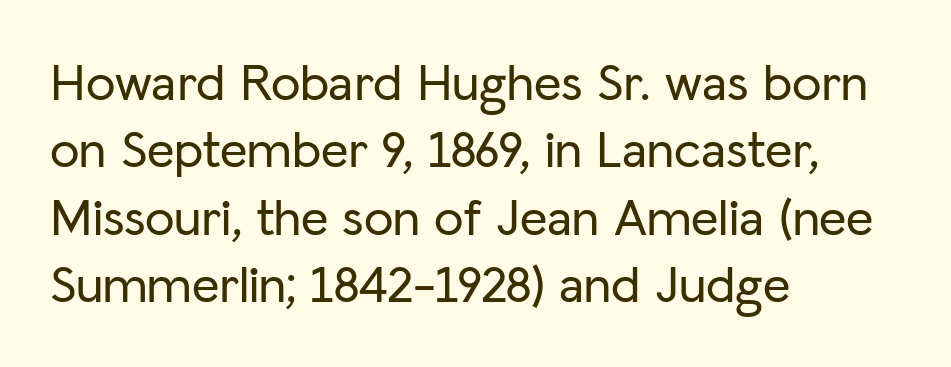
Evenly set lines give the paragraph a standard silhouette. Nobody drew a line under any word here. Left-aligned paragraph, ragged on the right. Stroke terminals: plain, sans-serif.
